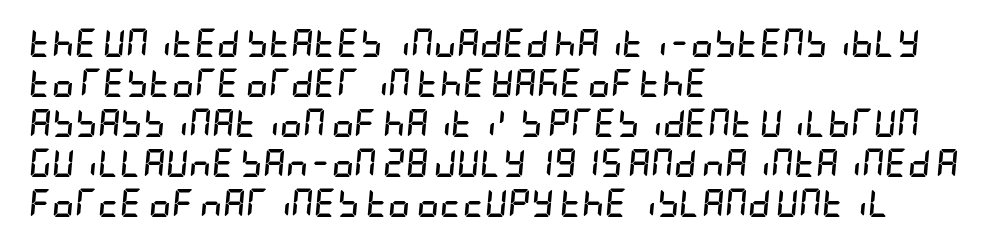
Look at the stroke-to-counter ratio: heavy, a bold. Spacing between characters is what you'd get straight out of the box. If you drew a ruler down the left edge, every line would touch it. Quick note: underline off. Baseline-to-baseline distance is the conventional proportion of letter height.
